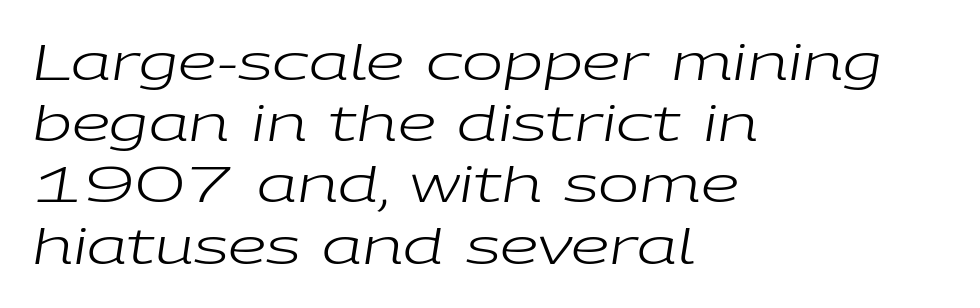
Short and long lines alike share a common starting point at left. Looks like regular typesetting: each glyph gets only the width it needs. Letters rest on an invisible, unmarked baseline. These lines sit exactly where default settings would place them. A quiet, ordinary-to-light weight characterises the typeface. Is the type slanted? Yes — the strokes lean at a clear angle.
